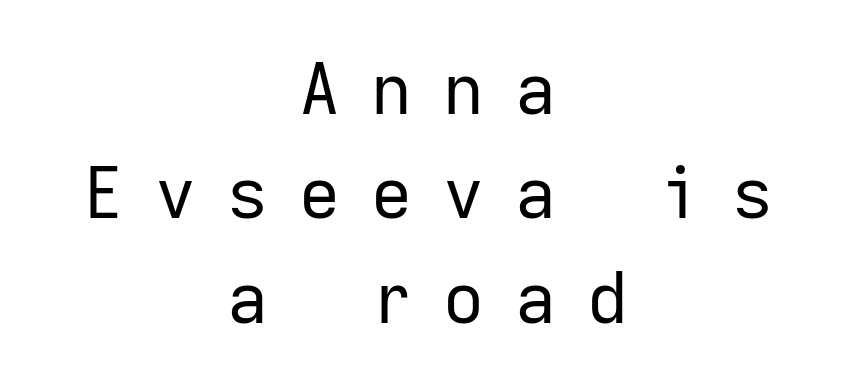
The image shows 71 px regular-weight sans-serif type, upright, monospaced; set centered, normal line spacing (1.47x), unusually wide letter spacing (+0.44 em), not underlined; low stroke contrast and a medium x-height.
